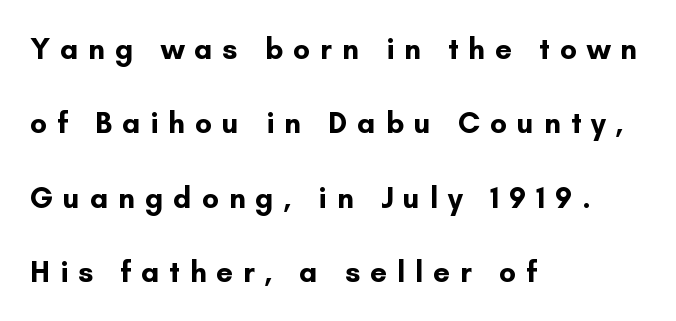
Students, this is bold: see how much ink each stroke carries. The type family on display is of the sans-serif kind. The letterforms stand isolated, each surrounded by extra space. Every character sits straight up, as roman type does. Each line starts at the same left margin while the right side varies. The specimen omits any rule beneath the text block's lines.
